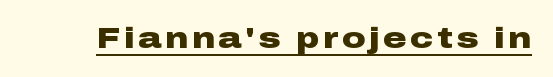
{"serif": "no", "italic": "no", "bold": "yes", "weight": "heavy", "width": "wide", "stroke_contrast": "low", "x_height": "medium", "monospaced": "no", "underline": "yes", "glyph_px": 29}
